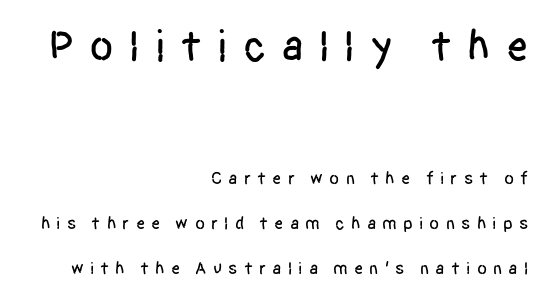
The image shows 44 px condensed sans-serif type, upright; set right-aligned, loose line spacing (2.5x), unusually wide letter spacing (+0.34 em), not underlined; the first (top) block is 2.44x larger; low stroke contrast and a large x-height.
